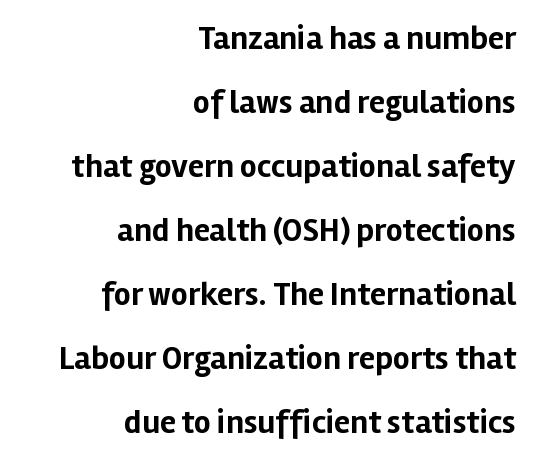
The image shows 33 px bold sans-serif type, upright; set right-aligned, loose line spacing (1.94x), normal letter spacing, not underlined; low stroke contrast and a medium x-height.
